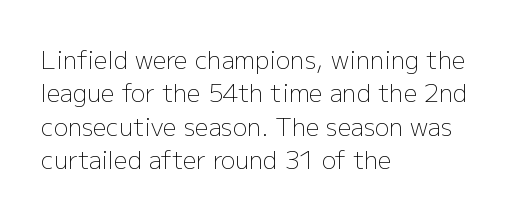
The image shows 24 px text type, upright; set left-aligned, normal line spacing (1.39x), normal letter spacing, not underlined.
